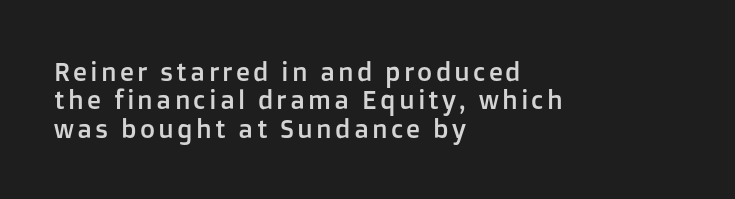
Q: Is the text italic (slanted)? A: No, it is upright.
Q: Is the text underlined? A: No.
Q: How is the paragraph aligned? A: Left-aligned.
Q: Is the spacing between lines tight, normal or loose? A: Tight.
